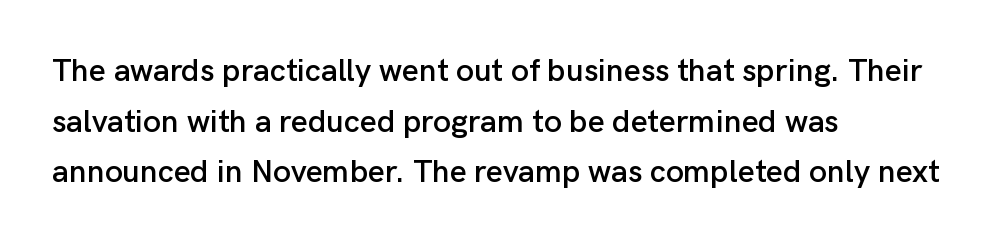
It's the straight-up-and-down kind of type. This sample uses a sans-serif face. Each letter keeps its own natural width here, so spacing adapts to shape. Layout note: lines flush left. The tracking reads as untouched default to a designer's eye. Is there much room between lines? A standard amount, neither cramped nor airy.
